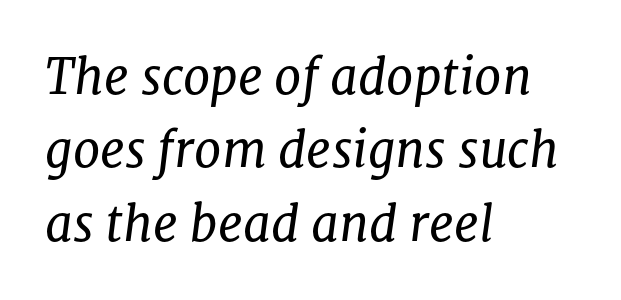
{"serif": "yes", "italic": "yes", "lean": "right", "slant_degrees": 8, "bold": "no", "weight": "regular", "width": "normal", "stroke_contrast": "low", "x_height": "medium", "monospaced": "no", "underline": "no", "align": "left", "line_spacing": "normal", "line_spacing_ratio": 1.5, "letter_spacing": "normal", "letter_spacing_em": 0.0, "glyph_px": 49}
